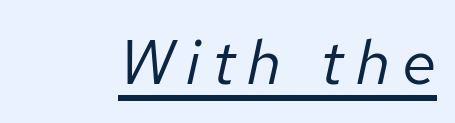
The image shows 63 px regular-weight type, italic (leaning right); set underlined; low stroke contrast and a medium x-height.
